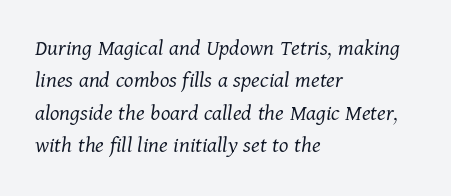
{"italic": "yes", "lean": "right", "slant_degrees": 11, "bold": "no", "underline": "no", "align": "left", "line_spacing": "normal", "line_spacing_ratio": 1.35, "letter_spacing": "normal", "letter_spacing_em": 0.0, "glyph_px": 24}
